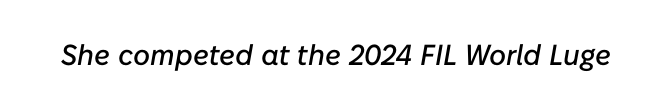
{"italic": "yes", "lean": "right", "slant_degrees": 10, "width": "normal", "stroke_contrast": "low", "x_height": "medium", "monospaced": "no", "underline": "no", "letter_spacing": "normal", "letter_spacing_em": 0.0, "glyph_px": 29}
